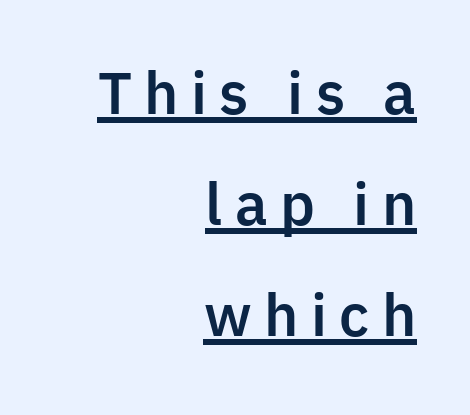
Q: Is the text italic (slanted)? A: No, it is upright.
Q: Is the typeface a serif or a sans-serif typeface? A: Sans-serif.
Q: Is the text underlined? A: Yes.
Q: How is the paragraph aligned? A: Right-aligned.
Q: Is the spacing between letters normal or unusually wide? A: Unusually wide.
Q: Is the spacing between lines tight, normal or loose? A: Loose.
Q: Width (condensed, normal, or wide)? A: Normal.
Q: Stroke contrast? A: Low.
Q: x-height? A: Medium.
Q: Monospaced? A: No.
